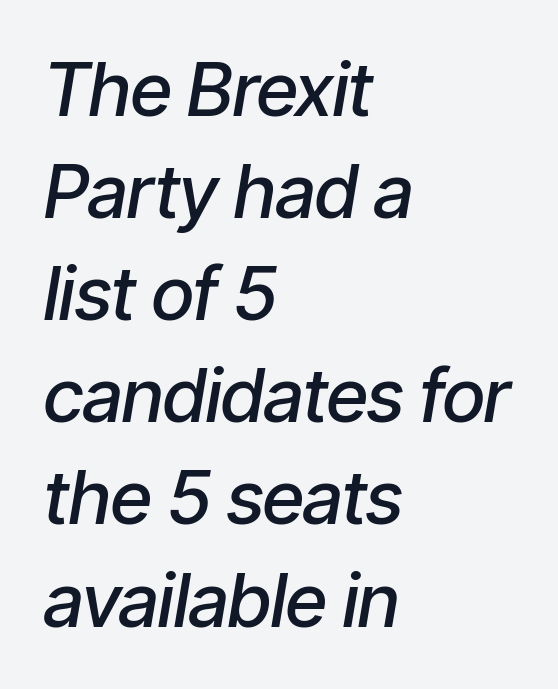
Clear beneath every line of the passage. This is oblique type, the kind used for emphasis or titles. Stroke thickness is moderately raised; the sample reads as semibold. Here the designer chose a conventional face with non-uniform glyph widths. Does extra space separate the letters? No, they use regular spacing. Reading down the block, your eye returns to a fixed left position each line.
